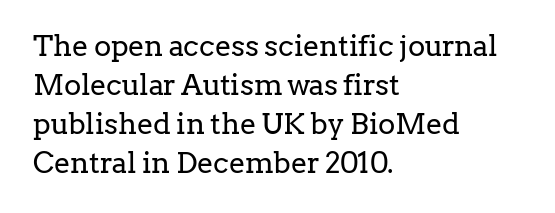
The image shows 29 px regular-weight serif type, upright; set left-aligned, normal line spacing (1.34x), normal letter spacing, not underlined; low stroke contrast and a medium x-height.
